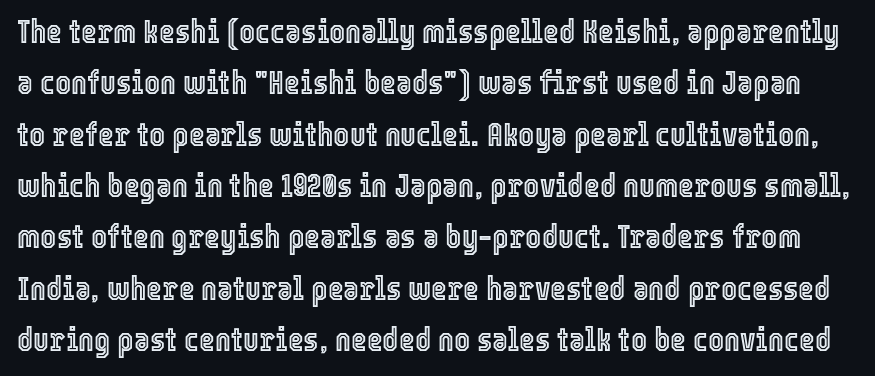
Q: Is the text italic (slanted)? A: No, it is upright.
Q: Is the text underlined? A: No.
Q: Is the spacing between letters normal or unusually wide? A: Normal.
Q: Is the spacing between lines tight, normal or loose? A: Normal.
Q: Width (condensed, normal, or wide)? A: Condensed.
Q: x-height? A: Medium.
Q: Monospaced? A: No.
